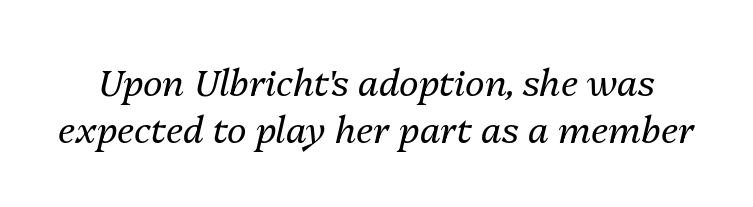
The image shows 37 px regular-weight type, italic (leaning right); set normal line spacing (1.26x), normal letter spacing, not underlined; medium stroke contrast and a medium x-height.
